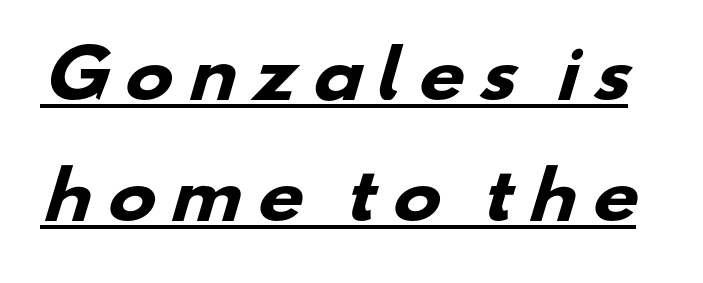
Q: Is the text bold? A: Yes.
Q: Is the typeface a serif or a sans-serif typeface? A: Sans-serif.
Q: Is the text underlined? A: Yes.
Q: Is the spacing between letters normal or unusually wide? A: Unusually wide.
Q: Width (condensed, normal, or wide)? A: Wide.
Q: Stroke contrast? A: Low.
Q: x-height? A: Small.
Q: Monospaced? A: No.
